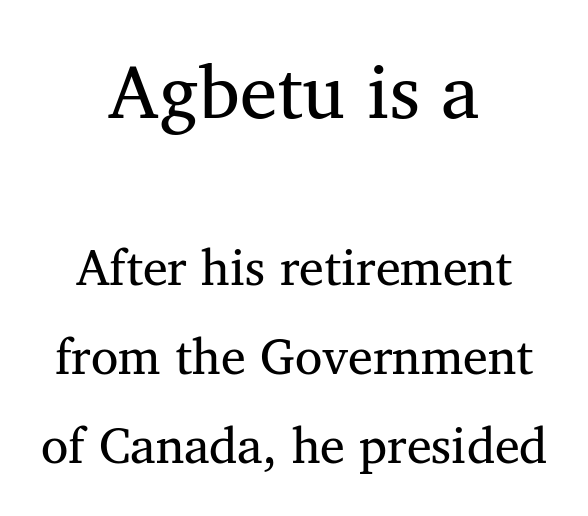
Q: Is the text bold? A: No.
Q: Is the text italic (slanted)? A: No, it is upright.
Q: Is the typeface a serif or a sans-serif typeface? A: Serif.
Q: Is the text underlined? A: No.
Q: How is the paragraph aligned? A: Centered.
Q: Is the spacing between letters normal or unusually wide? A: Normal.
Q: Which block of text is set in a larger size, the first (top) or the second (bottom)? A: The first (top) one.
Q: Width (condensed, normal, or wide)? A: Normal.
Q: Stroke contrast? A: Medium.
Q: x-height? A: Medium.
Q: Monospaced? A: No.
